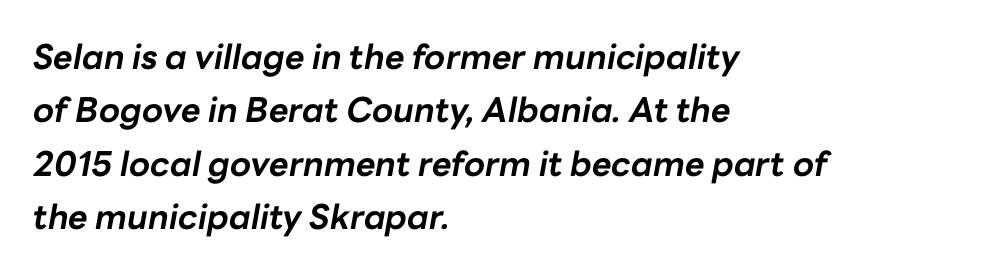
{"italic": "yes", "lean": "right", "slant_degrees": 10, "bold": "yes", "weight": "bold", "width": "normal", "stroke_contrast": "low", "x_height": "medium", "monospaced": "no", "underline": "no", "align": "left", "line_spacing": "normal", "line_spacing_ratio": 1.57, "letter_spacing": "normal", "letter_spacing_em": 0.0, "glyph_px": 34}
